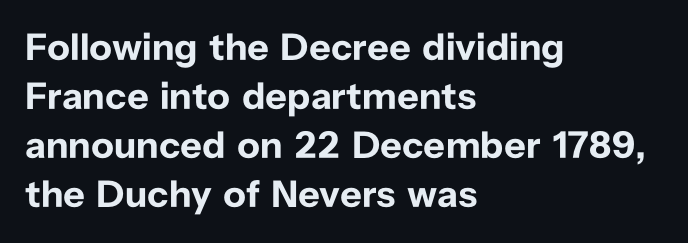
Q: Is the text bold? A: Yes.
Q: Is the text italic (slanted)? A: No, it is upright.
Q: Is the typeface a serif or a sans-serif typeface? A: Sans-serif.
Q: Is the text underlined? A: No.
Q: How is the paragraph aligned? A: Left-aligned.
Q: Is the spacing between letters normal or unusually wide? A: Normal.
Q: Is the spacing between lines tight, normal or loose? A: Normal.
Q: Width (condensed, normal, or wide)? A: Normal.
Q: Stroke contrast? A: Low.
Q: x-height? A: Medium.
Q: Monospaced? A: No.
